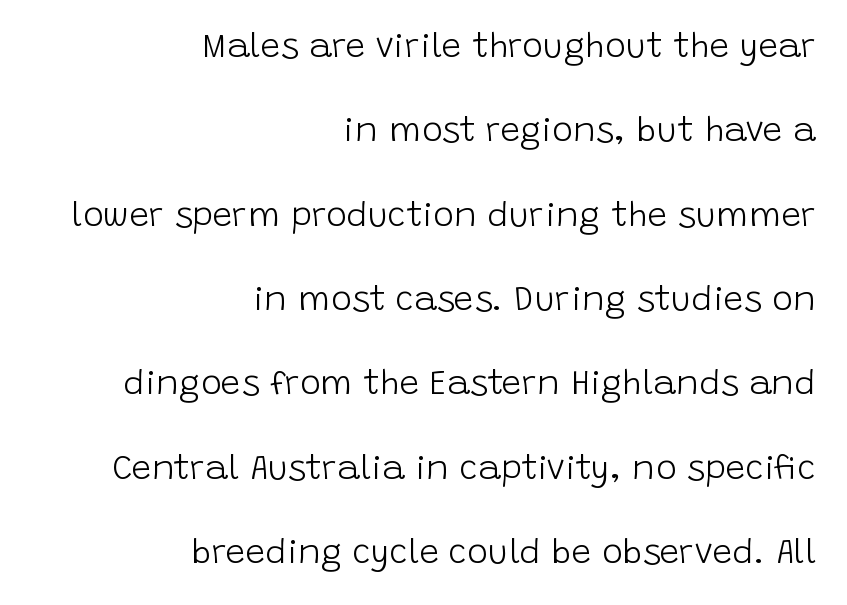
The image shows 35 px light sans-serif type, upright; set right-aligned, loose line spacing (2.41x), normal letter spacing, not underlined; low stroke contrast and a large x-height.
